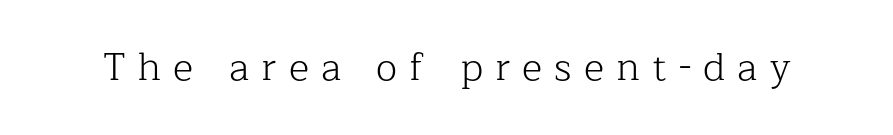
{"serif": "yes", "italic": "no", "bold": "no", "weight": "light", "width": "normal", "stroke_contrast": "low", "x_height": "medium", "monospaced": "no", "underline": "no", "letter_spacing": "wide", "letter_spacing_em": 0.31, "glyph_px": 39}
